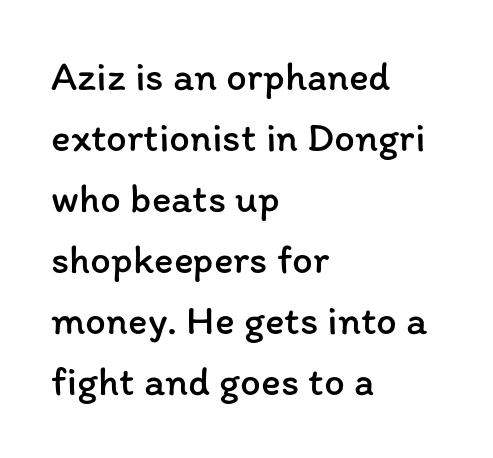
A student would call this left alignment; a typographer would say flush left, rag right. A typesetter would mark this as roman, not italic. Looks like regular typesetting: each glyph gets only the width it needs. The words here are not underlined.
